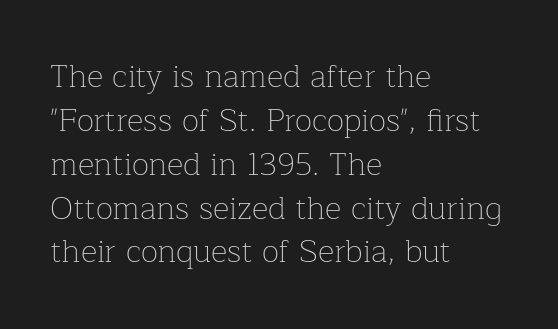
The image shows 32 px thin serif type, upright; set left-aligned, normal line spacing (1.37x), normal letter spacing, not underlined; low stroke contrast and a medium x-height.
